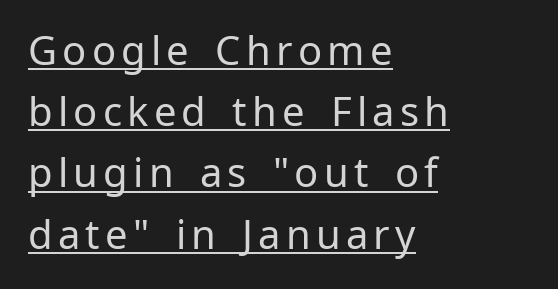
The image shows 40 px regular-weight sans-serif type, upright; set left-aligned, normal line spacing (1.53x), underlined; low stroke contrast and a medium x-height.
